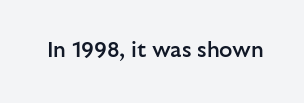
The image shows 22 px text type, upright; set normal letter spacing, not underlined.
